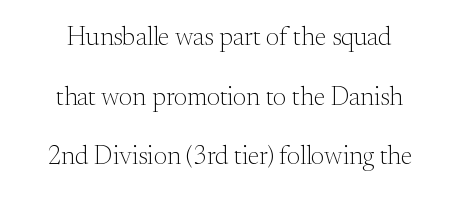
{"italic": "no", "bold": "no", "underline": "no", "align": "center", "line_spacing": "loose", "line_spacing_ratio": 2.29, "letter_spacing": "normal", "letter_spacing_em": 0.0, "glyph_px": 26}
